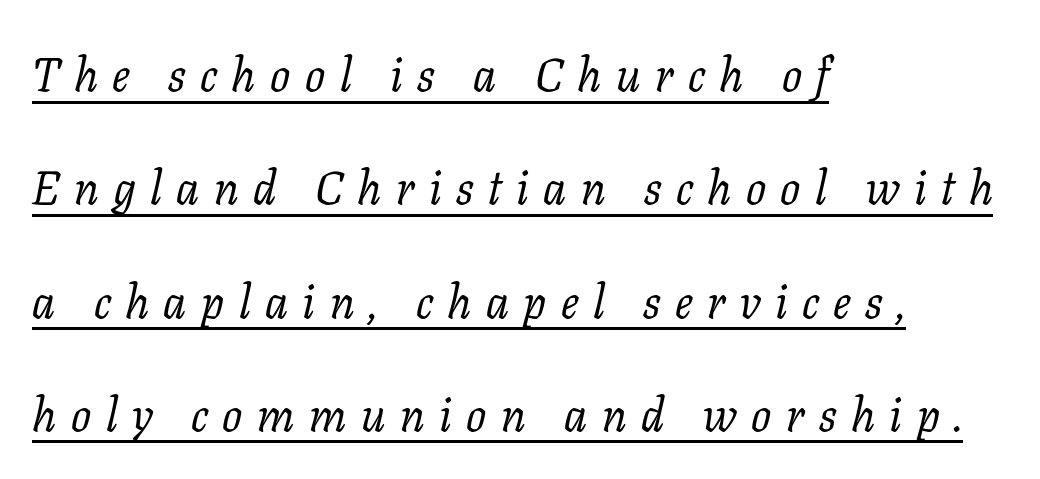
The image shows 47 px regular-weight serif type, italic (leaning right); set left-aligned, loose line spacing (2.41x), unusually wide letter spacing (+0.31 em), underlined; low stroke contrast and a medium x-height.
